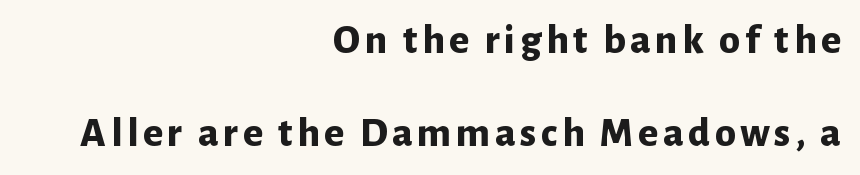
{"serif": "no", "italic": "no", "bold": "yes", "weight": "bold", "width": "normal", "stroke_contrast": "low", "x_height": "medium", "monospaced": "no", "underline": "no", "align": "right", "line_spacing": "loose", "line_spacing_ratio": 2.22, "glyph_px": 42}
